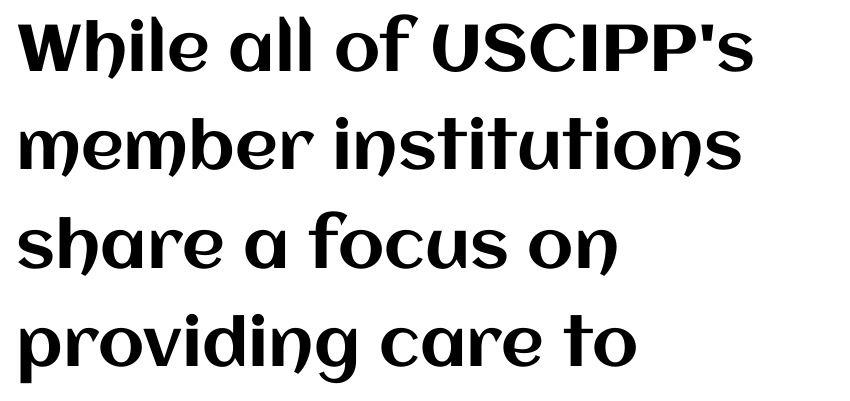
The designer left line spacing at the default. The baseline area is clear. The letters advance in unequal steps, a hallmark of proportional type. The gaps between neighbouring characters are ordinary and unremarkable. Compared with a centered layout, this one pins lines to the left instead.
